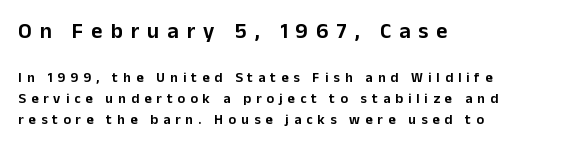
Ordinary non-slanted type is in use. Which of the two is more prominent by size? The first, at the top. Underlining? Definitely not there. Layout note: lines flush left. Display-style spreading of the glyphs; the letterfit is very open.
